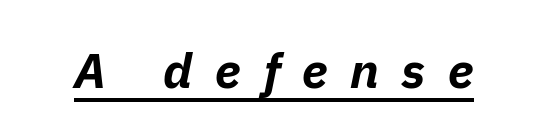
Q: Is the text bold? A: Yes.
Q: Is the text italic (slanted)? A: Yes, it leans right by about 11 degrees.
Q: Is the text underlined? A: Yes.
Q: Is the spacing between letters normal or unusually wide? A: Unusually wide.
Q: Width (condensed, normal, or wide)? A: Normal.
Q: Stroke contrast? A: Low.
Q: x-height? A: Medium.
Q: Monospaced? A: No.
